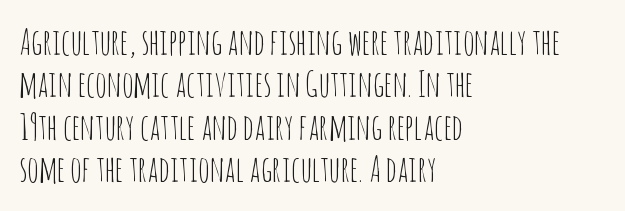
{"serif": "no", "italic": "no", "bold": "no", "weight": "thin", "width": "condensed", "stroke_contrast": "low", "x_height": "large", "monospaced": "no", "underline": "no", "align": "left", "line_spacing_ratio": 1.21, "letter_spacing": "normal", "letter_spacing_em": 0.0, "glyph_px": 35}
